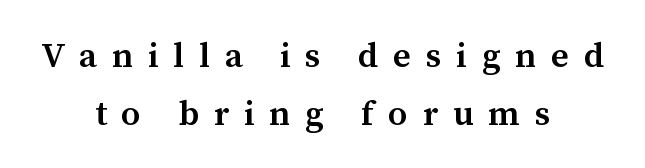
{"serif": "yes", "italic": "no", "bold": "semi", "weight": "semibold", "width": "normal", "stroke_contrast": "medium", "x_height": "medium", "monospaced": "no", "underline": "no", "align": "center", "line_spacing": "normal", "line_spacing_ratio": 1.67, "letter_spacing": "wide", "letter_spacing_em": 0.42, "glyph_px": 35}
